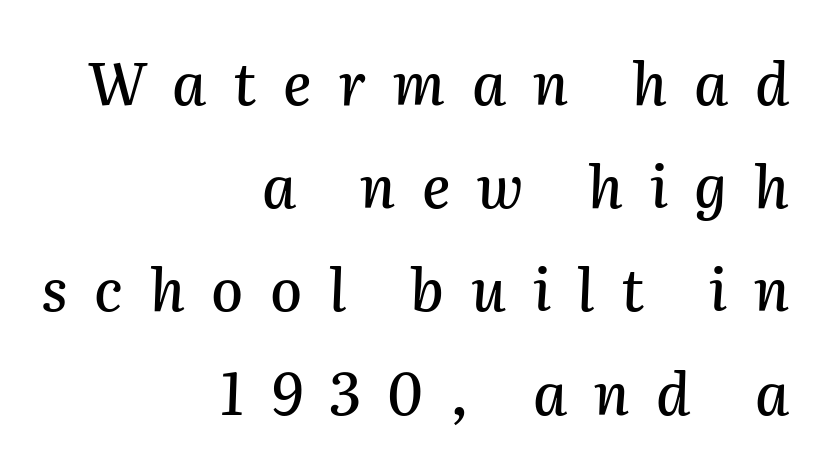
Q: Is the text italic (slanted)? A: Yes, it leans right by about 2 degrees.
Q: Is the text underlined? A: No.
Q: How is the paragraph aligned? A: Right-aligned.
Q: Is the spacing between letters normal or unusually wide? A: Unusually wide.
Q: Width (condensed, normal, or wide)? A: Normal.
Q: Stroke contrast? A: Medium.
Q: x-height? A: Medium.
Q: Monospaced? A: No.
